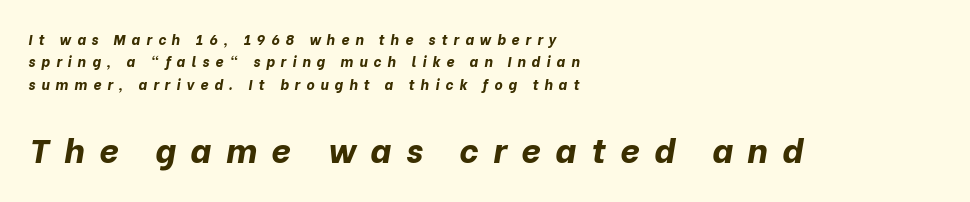
Check under the words: just untouched page. You could only call the tracking loose — the letters float apart. The glyphs look as if they've been sheared to an angle. Each letter keeps its own natural width here, so spacing adapts to shape. The more generous point size was reserved for the lower chunk. The setting favours the left margin, as ordinary paragraphs usually do.
